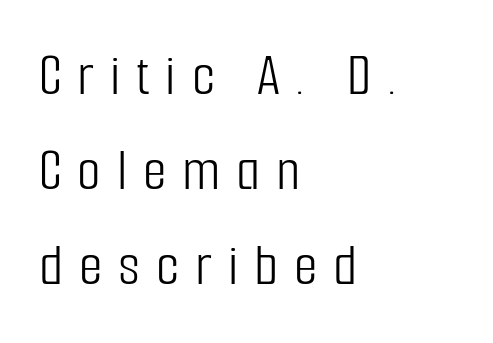
The image shows 61 px light, condensed sans-serif type, upright; set left-aligned, normal line spacing (1.56x), unusually wide letter spacing (+0.26 em), not underlined; low stroke contrast and a medium x-height.
